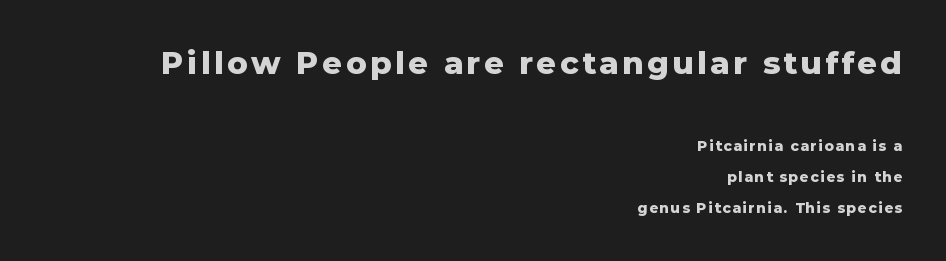
Q: Is the text bold? A: Yes.
Q: Is the text italic (slanted)? A: No, it is upright.
Q: Is the typeface a serif or a sans-serif typeface? A: Sans-serif.
Q: Is the text underlined? A: No.
Q: How is the paragraph aligned? A: Right-aligned.
Q: Is the spacing between lines tight, normal or loose? A: Loose.
Q: Which block of text is set in a larger size, the first (top) or the second (bottom)? A: The first (top) one.
Q: Width (condensed, normal, or wide)? A: Normal.
Q: Stroke contrast? A: Low.
Q: x-height? A: Medium.
Q: Monospaced? A: No.
